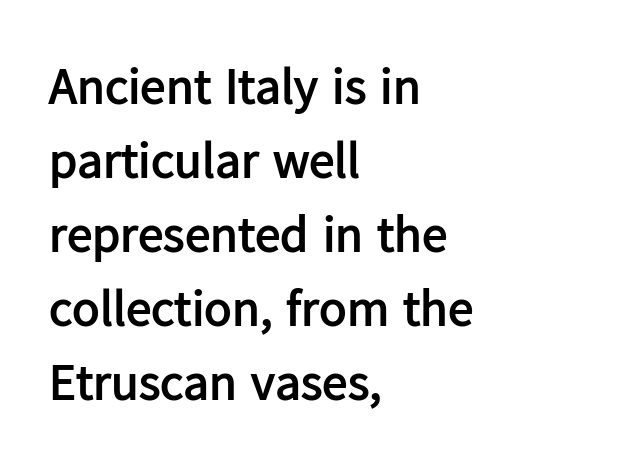
The image shows 51 px semibold sans-serif type, upright; set left-aligned, normal line spacing (1.45x), normal letter spacing, not underlined; low stroke contrast and a medium x-height.
